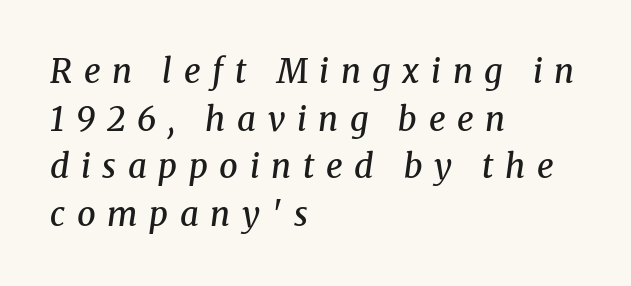
The image shows 33 px semibold serif type, italic (leaning right); set left-aligned, normal line spacing (1.44x), unusually wide letter spacing (+0.35 em), not underlined; medium stroke contrast and a medium x-height.
